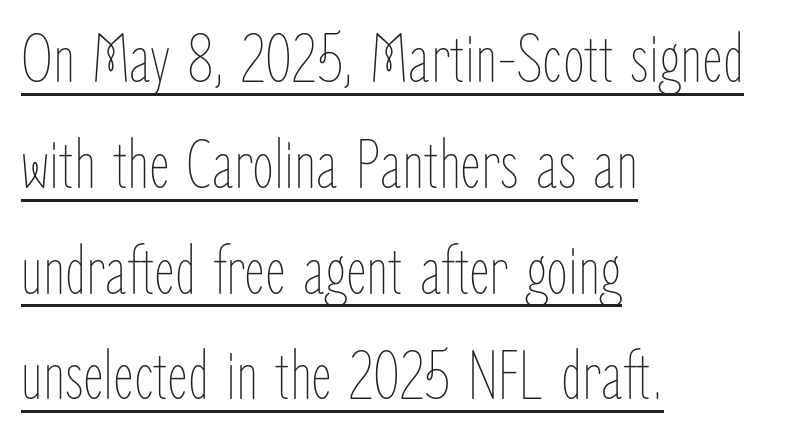
These lines are rendered in a variable-pitch font. Leading matches the norm, producing a regular column. There is no visible air inserted between adjacent glyphs. In CSS terms this would be text-align: left. Style check: upright. This rendering features underlined lettering.
